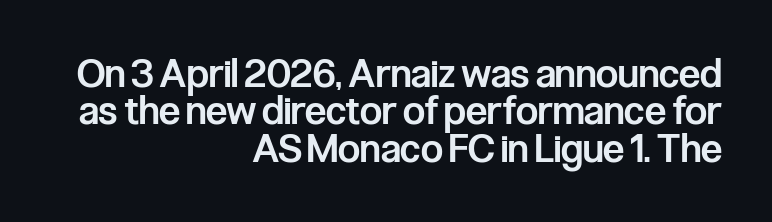
The image shows 39 px semibold, condensed sans-serif type, upright; set right-aligned, tight line spacing (0.96x), normal letter spacing, not underlined; low stroke contrast and a medium x-height.
